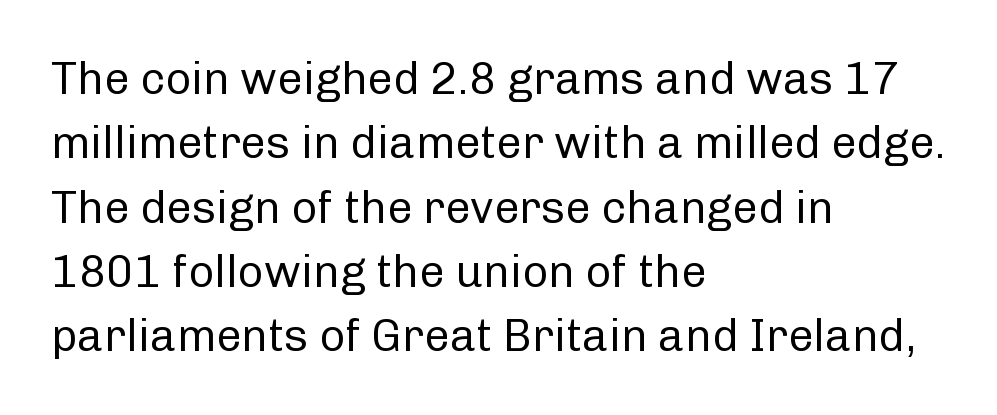
The strip under each line holds only bare page. A typesetter would call this leading conventional body-copy spacing. Reading down the block, your eye returns to a fixed left position each line. The typography opts for an upright posture over an oblique one. The tracking reads as untouched default to a designer's eye.
